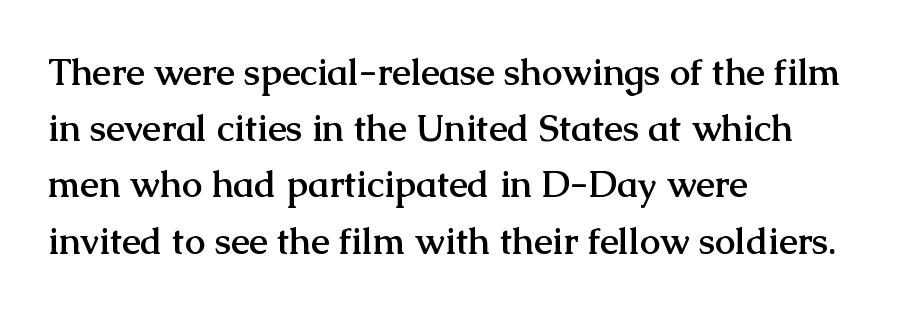
Q: Is the text bold? A: Yes.
Q: Is the text italic (slanted)? A: No, it is upright.
Q: Is the typeface a serif or a sans-serif typeface? A: Serif.
Q: Is the text underlined? A: No.
Q: How is the paragraph aligned? A: Left-aligned.
Q: Is the spacing between letters normal or unusually wide? A: Normal.
Q: Is the spacing between lines tight, normal or loose? A: Normal.
Q: Width (condensed, normal, or wide)? A: Normal.
Q: Stroke contrast? A: Medium.
Q: x-height? A: Medium.
Q: Monospaced? A: No.
